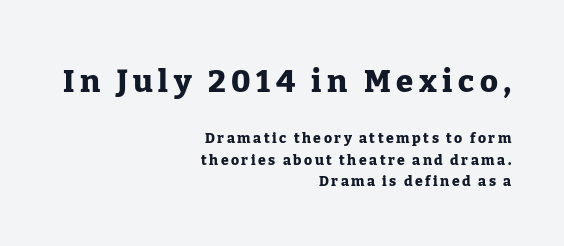
Q: Is the text bold? A: Yes.
Q: Is the text italic (slanted)? A: No, it is upright.
Q: Is the typeface a serif or a sans-serif typeface? A: Serif.
Q: Is the text underlined? A: No.
Q: How is the paragraph aligned? A: Right-aligned.
Q: Is the spacing between lines tight, normal or loose? A: Normal.
Q: Which block of text is set in a larger size, the first (top) or the second (bottom)? A: The first (top) one.
Q: Width (condensed, normal, or wide)? A: Normal.
Q: Stroke contrast? A: Low.
Q: x-height? A: Medium.
Q: Monospaced? A: No.
